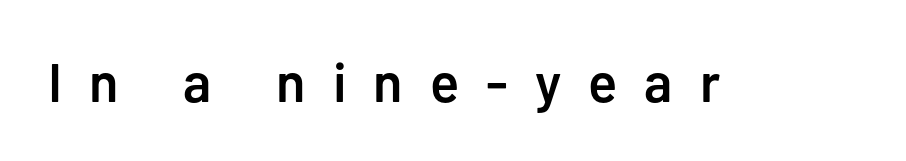
The image shows 54 px semibold sans-serif type, upright; set unusually wide letter spacing (+0.5 em), not underlined; low stroke contrast and a medium x-height.
